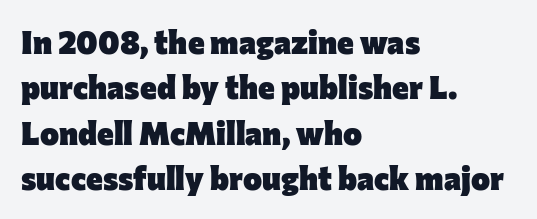
The image shows 32 px heavy sans-serif type, upright; set left-aligned, normal line spacing (1.42x), normal letter spacing, not underlined; low stroke contrast and a medium x-height.
